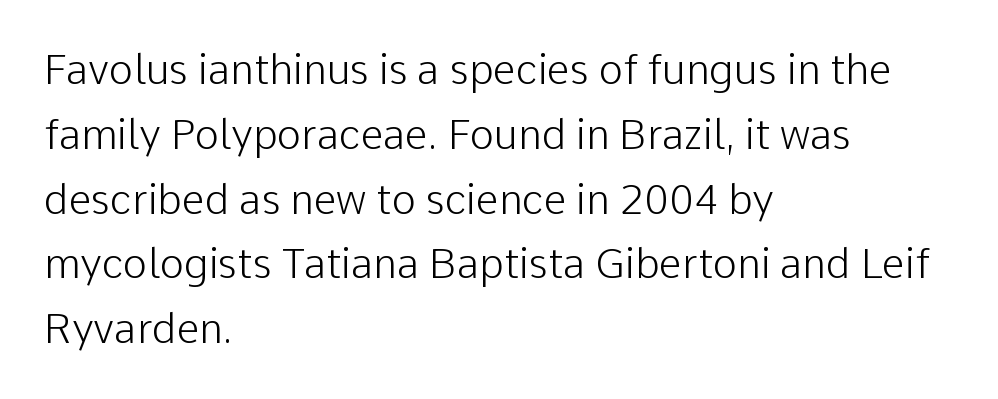
The image shows 41 px light sans-serif type, upright; set left-aligned, normal line spacing (1.58x), normal letter spacing, not underlined; low stroke contrast and a medium x-height.
